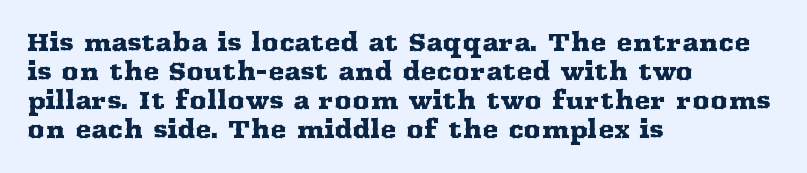
The area under the type is left untouched. Is the block centered? No — it sits flush against the left margin. Default kerning and tracking; the words read as compact shapes. Is there any slant? The stems are plumb.
